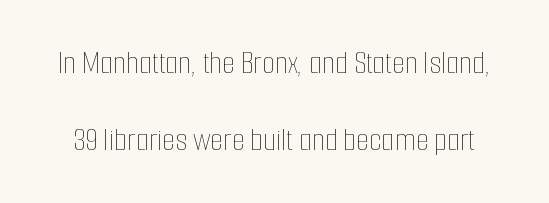
The image shows 33 px thin, condensed type, upright; set loose line spacing (2.32x), normal letter spacing, not underlined; low stroke contrast and a medium x-height.
